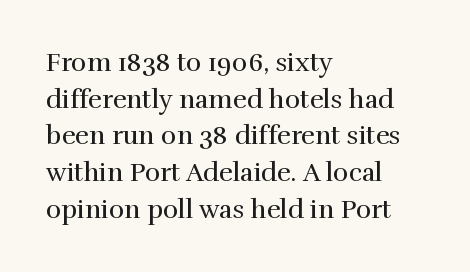
The image shows 26 px text type, upright; set left-aligned, normal line spacing (1.41x), normal letter spacing, not underlined.
